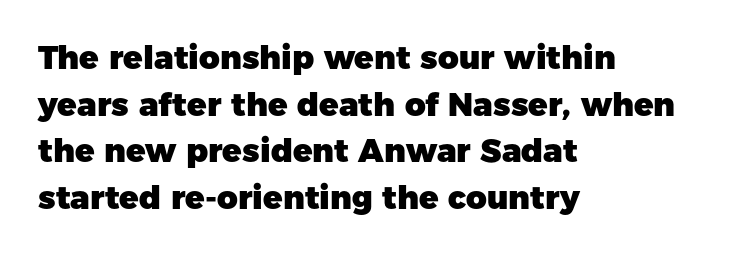
The image shows 32 px heavy sans-serif type, upright; set left-aligned, normal line spacing (1.46x), normal letter spacing, not underlined; low stroke contrast and a medium x-height.
